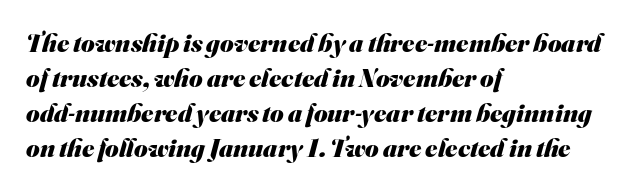
Q: Is the text bold? A: Yes.
Q: Is the text underlined? A: No.
Q: How is the paragraph aligned? A: Left-aligned.
Q: Is the spacing between letters normal or unusually wide? A: Normal.
Q: Is the spacing between lines tight, normal or loose? A: Normal.
